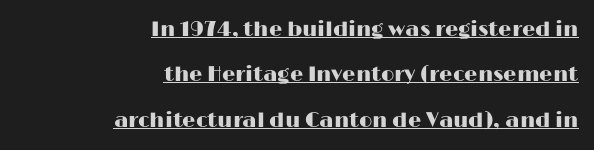
{"italic": "no", "underline": "yes", "align": "right", "line_spacing": "loose", "line_spacing_ratio": 2.16, "letter_spacing": "normal", "letter_spacing_em": 0.0, "glyph_px": 21}
